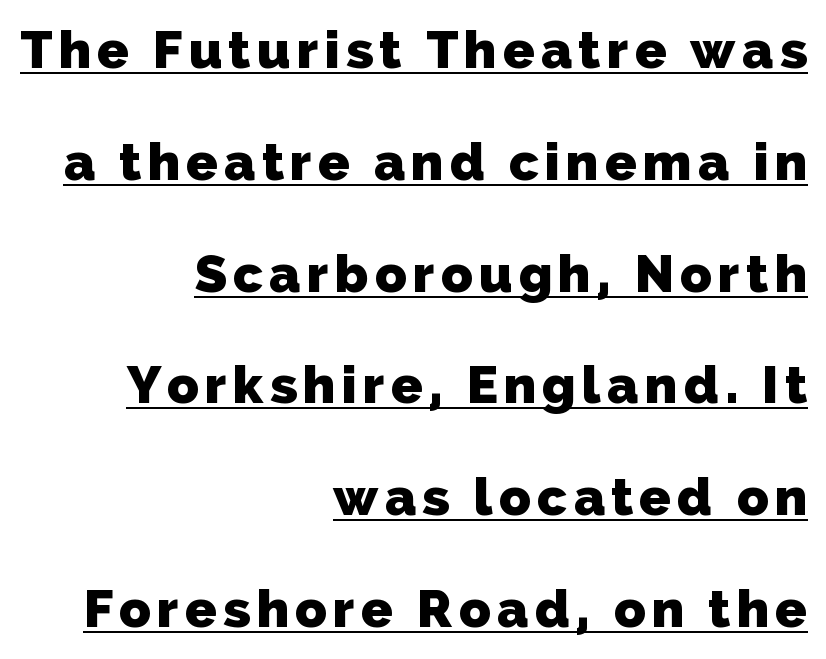
{"serif": "no", "bold": "yes", "weight": "heavy", "width": "normal", "stroke_contrast": "low", "x_height": "medium", "monospaced": "no", "underline": "yes", "align": "right", "line_spacing": "loose", "line_spacing_ratio": 2.15, "glyph_px": 52}
